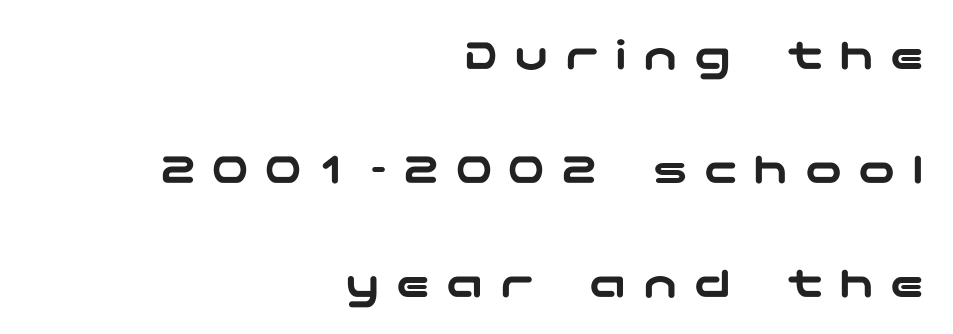
These lines are composed in type without serifs. Ascenders rise straight up at ninety degrees. The horizontal fit of the characters is loose and conspicuously gappy. The area under the type is left untouched. Where is the straight margin? On the right. Baseline-to-baseline distance is far greater than the letter height.
